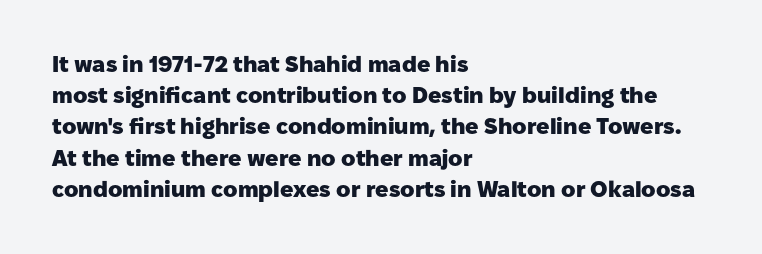
Q: Is the text bold? A: Yes.
Q: Is the text italic (slanted)? A: No, it is upright.
Q: Is the text underlined? A: No.
Q: How is the paragraph aligned? A: Left-aligned.
Q: Is the spacing between letters normal or unusually wide? A: Normal.
Q: Is the spacing between lines tight, normal or loose? A: Normal.
